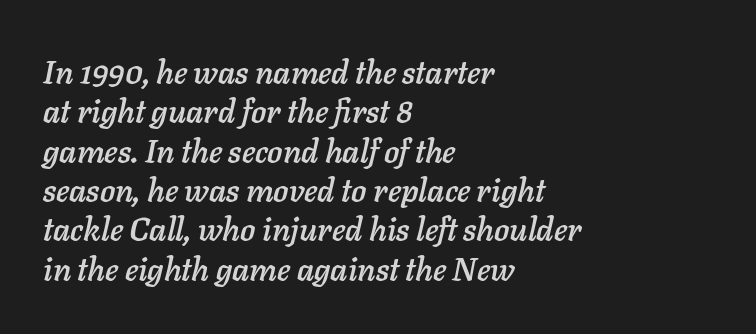
{"italic": "yes", "lean": "right", "slant_degrees": 11, "width": "normal", "stroke_contrast": "low", "x_height": "medium", "monospaced": "no", "underline": "no", "align": "left", "line_spacing_ratio": 1.23, "letter_spacing": "normal", "letter_spacing_em": 0.0, "glyph_px": 32}
